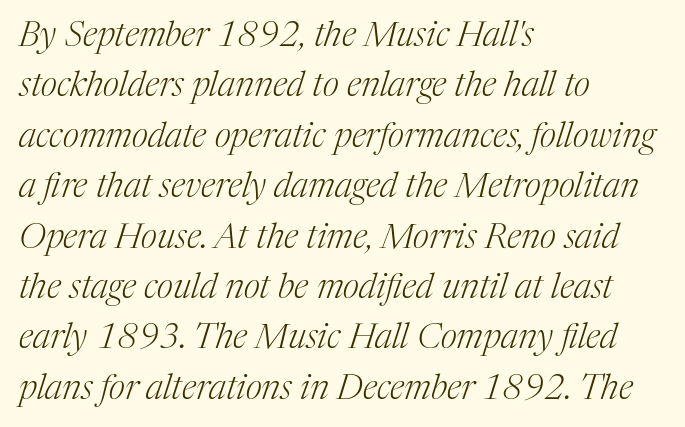
{"serif": "yes", "italic": "yes", "lean": "right", "slant_degrees": 17, "bold": "no", "weight": "light", "width": "normal", "stroke_contrast": "medium", "x_height": "medium", "monospaced": "no", "underline": "no", "align": "left", "line_spacing": "normal", "line_spacing_ratio": 1.44, "letter_spacing": "normal", "letter_spacing_em": 0.0, "glyph_px": 35}
